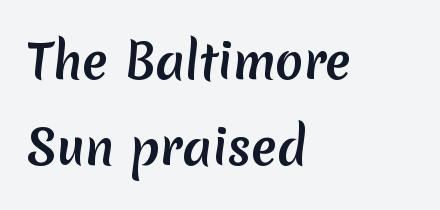
The image shows 47 px sans-serif type; set left-aligned, line spacing 1.84x, normal letter spacing, not underlined; medium stroke contrast and a medium x-height.
